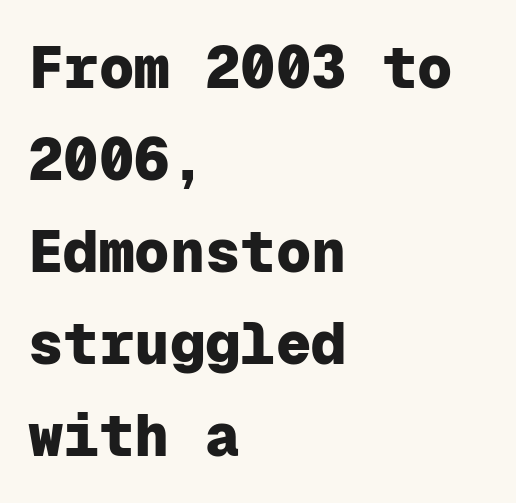
The image shows 59 px heavy sans-serif type, upright, monospaced; set left-aligned, normal line spacing (1.56x), normal letter spacing, not underlined; low stroke contrast and a medium x-height.
